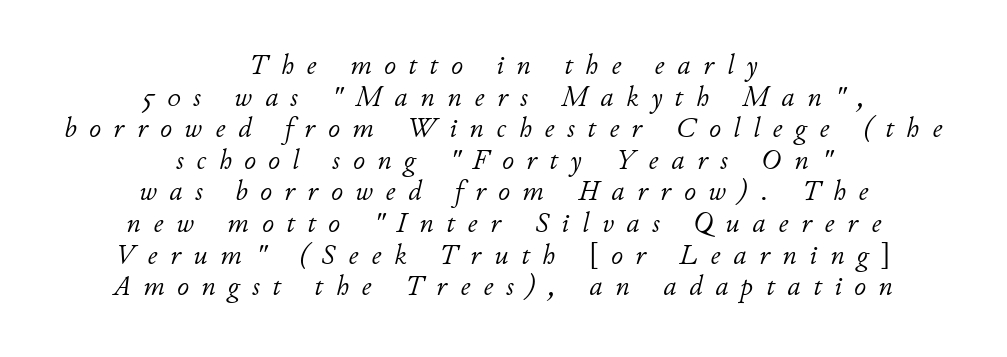
Q: Is the text bold? A: No.
Q: Is the text italic (slanted)? A: Yes, it leans right by about 11 degrees.
Q: Is the text underlined? A: No.
Q: How is the paragraph aligned? A: Centered.
Q: Is the spacing between letters normal or unusually wide? A: Unusually wide.
Q: Is the spacing between lines tight, normal or loose? A: Tight.
Q: Width (condensed, normal, or wide)? A: Normal.
Q: Stroke contrast? A: Low.
Q: x-height? A: Small.
Q: Monospaced? A: No.
